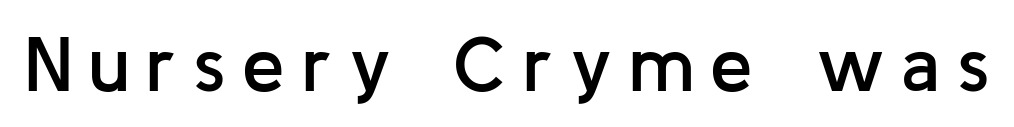
Q: Is the text bold? A: Semi-bold.
Q: Is the text italic (slanted)? A: No, it is upright.
Q: Is the typeface a serif or a sans-serif typeface? A: Sans-serif.
Q: Is the text underlined? A: No.
Q: Is the spacing between letters normal or unusually wide? A: Unusually wide.
Q: Width (condensed, normal, or wide)? A: Normal.
Q: Stroke contrast? A: Low.
Q: x-height? A: Medium.
Q: Monospaced? A: No.
